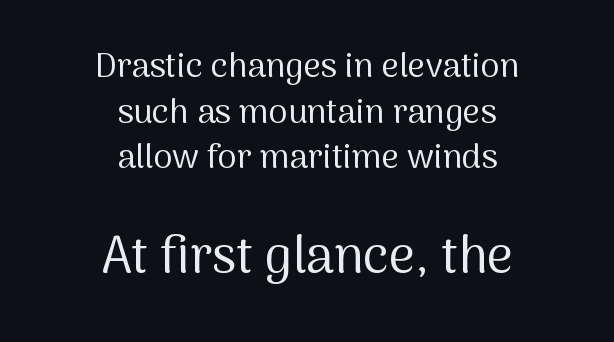
{"serif": "no", "italic": "no", "bold": "no", "weight": "regular", "width": "normal", "stroke_contrast": "medium", "x_height": "medium", "monospaced": "no", "underline": "no", "align": "center", "line_spacing": "normal", "line_spacing_ratio": 1.34, "letter_spacing": "normal", "letter_spacing_em": 0.0, "larger_block": "second", "size_ratio": 1.5, "glyph_px": 51}
